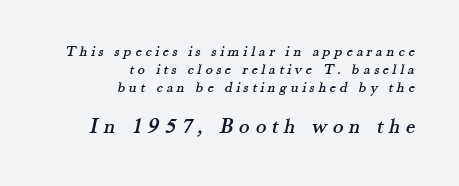
{"underline": "no", "align": "right", "line_spacing_ratio": 1.19, "letter_spacing": "wide", "letter_spacing_em": 0.25, "larger_block": "second", "size_ratio": 1.47, "glyph_px": 22}
